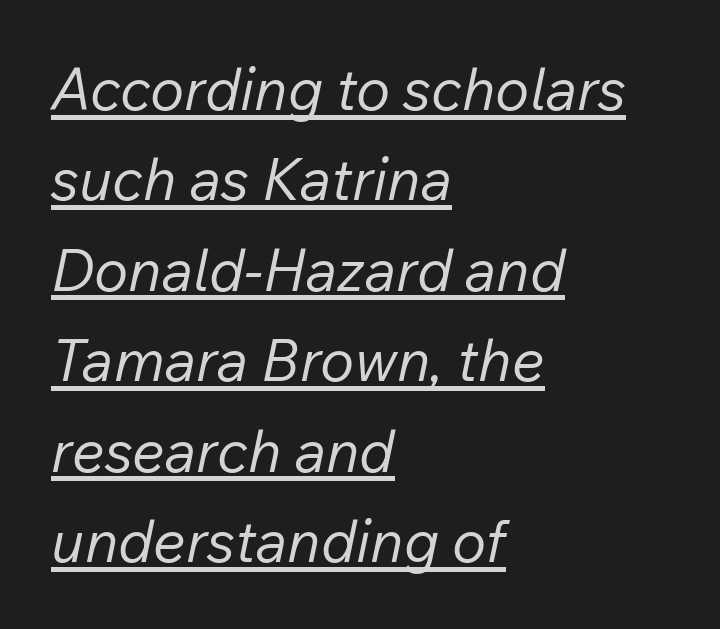
Q: Is the text bold? A: No.
Q: Is the text italic (slanted)? A: Yes, it leans right by about 12 degrees.
Q: Is the text underlined? A: Yes.
Q: How is the paragraph aligned? A: Left-aligned.
Q: Is the spacing between letters normal or unusually wide? A: Normal.
Q: Is the spacing between lines tight, normal or loose? A: Normal.
Q: Width (condensed, normal, or wide)? A: Normal.
Q: Stroke contrast? A: Low.
Q: x-height? A: Medium.
Q: Monospaced? A: No.
